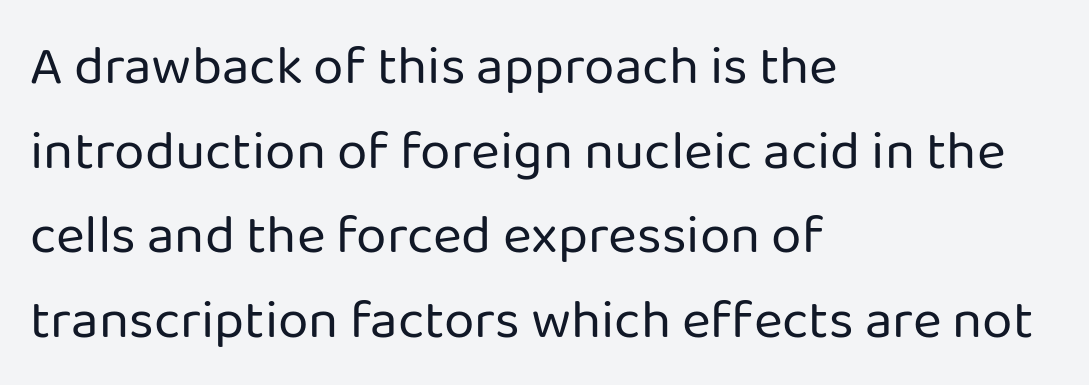
The image shows 55 px regular-weight sans-serif type, upright; set left-aligned, normal line spacing (1.54x), normal letter spacing, not underlined; low stroke contrast and a medium x-height.
